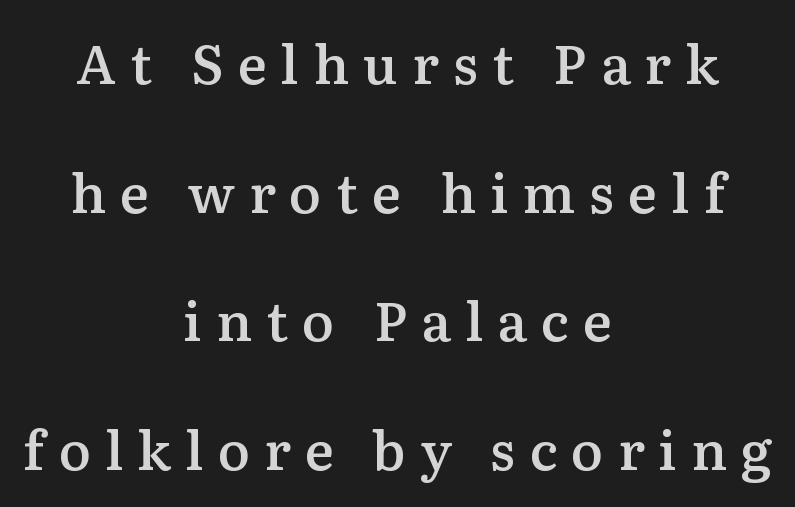
The image shows 54 px semibold serif type, upright; set centered, loose line spacing (2.38x), unusually wide letter spacing (+0.26 em), not underlined; medium stroke contrast and a medium x-height.
